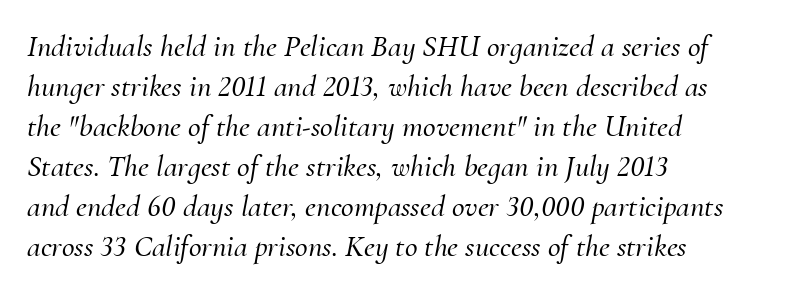
The image shows 31 px serif type, italic (leaning right); set left-aligned, normal line spacing (1.29x), normal letter spacing, not underlined; medium stroke contrast and a small x-height.
